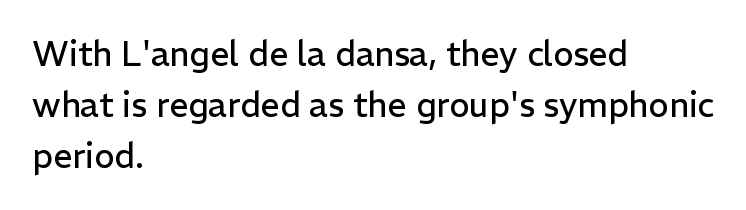
Q: Is the text bold? A: No.
Q: Is the text italic (slanted)? A: No, it is upright.
Q: Is the typeface a serif or a sans-serif typeface? A: Sans-serif.
Q: Is the text underlined? A: No.
Q: How is the paragraph aligned? A: Left-aligned.
Q: Is the spacing between letters normal or unusually wide? A: Normal.
Q: Is the spacing between lines tight, normal or loose? A: Normal.
Q: Width (condensed, normal, or wide)? A: Normal.
Q: Stroke contrast? A: Low.
Q: x-height? A: Medium.
Q: Monospaced? A: No.
